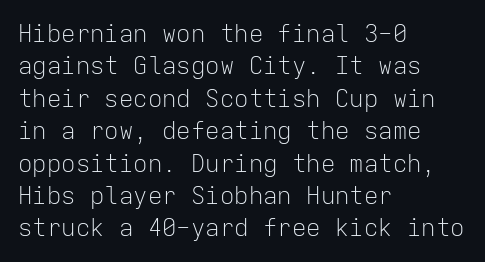
The image shows 24 px text type, upright; set left-aligned, normal line spacing (1.35x), normal letter spacing, not underlined.
